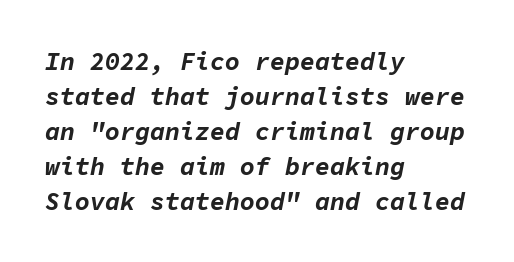
{"italic": "yes", "lean": "right", "slant_degrees": 11, "bold": "yes", "underline": "no", "align": "left", "line_spacing": "normal", "line_spacing_ratio": 1.4, "letter_spacing": "normal", "letter_spacing_em": 0.0, "glyph_px": 25}
